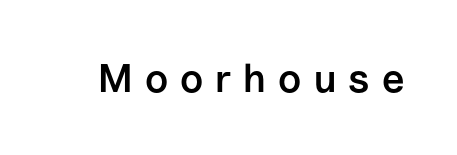
Q: Is the text bold? A: Semi-bold.
Q: Is the text italic (slanted)? A: No, it is upright.
Q: Is the typeface a serif or a sans-serif typeface? A: Sans-serif.
Q: Is the text underlined? A: No.
Q: Is the spacing between letters normal or unusually wide? A: Unusually wide.
Q: Width (condensed, normal, or wide)? A: Normal.
Q: Stroke contrast? A: Low.
Q: x-height? A: Medium.
Q: Monospaced? A: No.
